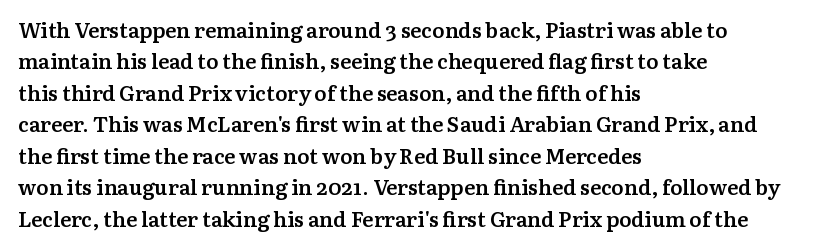
Q: Is the text bold? A: Semi-bold.
Q: Is the text italic (slanted)? A: No, it is upright.
Q: Is the text underlined? A: No.
Q: How is the paragraph aligned? A: Left-aligned.
Q: Is the spacing between letters normal or unusually wide? A: Normal.
Q: Is the spacing between lines tight, normal or loose? A: Normal.
